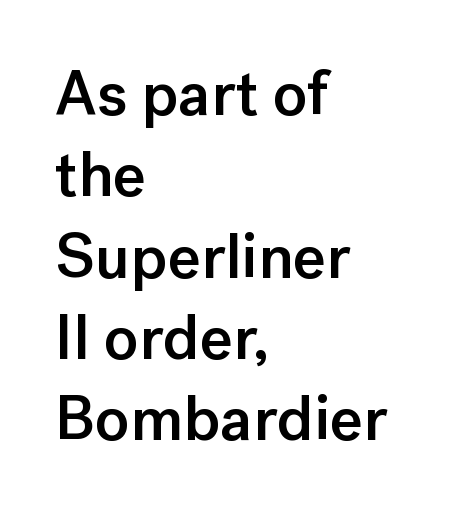
{"serif": "no", "italic": "no", "bold": "semi", "weight": "semibold", "width": "normal", "stroke_contrast": "low", "x_height": "medium", "monospaced": "no", "underline": "no", "align": "left", "line_spacing": "normal", "line_spacing_ratio": 1.29, "letter_spacing": "normal", "letter_spacing_em": 0.0, "glyph_px": 63}
